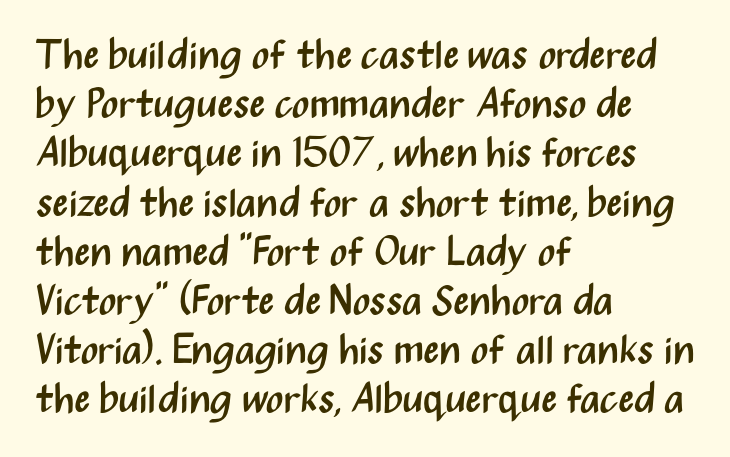
The image shows 41 px regular-weight, condensed sans-serif type, upright; set left-aligned, line spacing 1.2x, normal letter spacing, not underlined; medium stroke contrast and a medium x-height.
